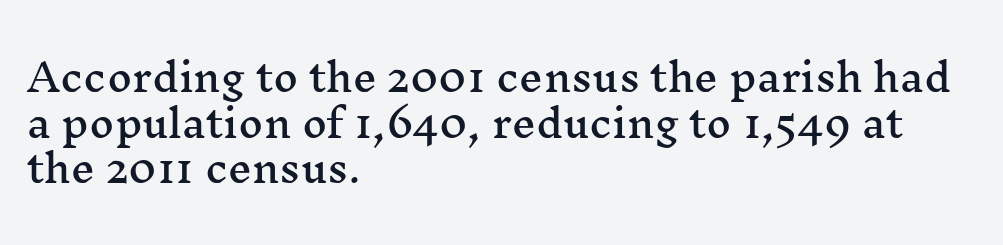
Q: Is the text italic (slanted)? A: No, it is upright.
Q: Is the typeface a serif or a sans-serif typeface? A: Serif.
Q: Is the text underlined? A: No.
Q: How is the paragraph aligned? A: Left-aligned.
Q: Is the spacing between letters normal or unusually wide? A: Normal.
Q: Width (condensed, normal, or wide)? A: Wide.
Q: Stroke contrast? A: Medium.
Q: x-height? A: Medium.
Q: Monospaced? A: No.
